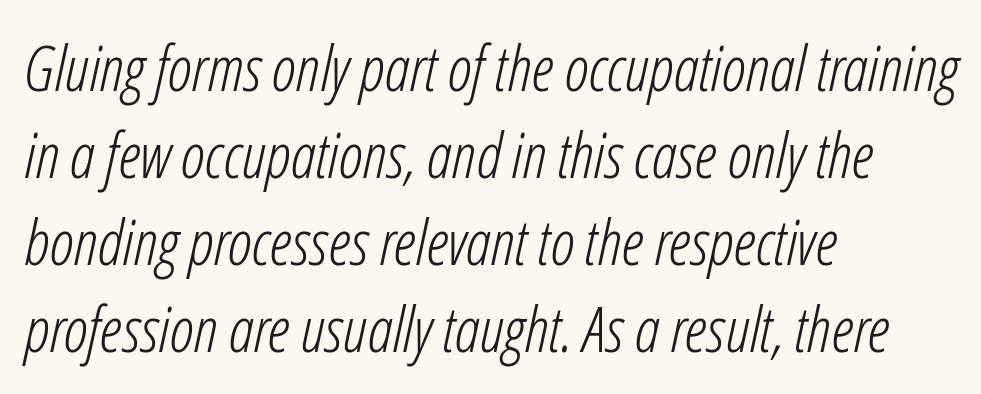
Leading matches the norm, producing a regular column. Weight class: somewhere from thin through regular. This is oblique type, the kind used for emphasis or titles. The specimen omits any rule beneath the text block's lines.
